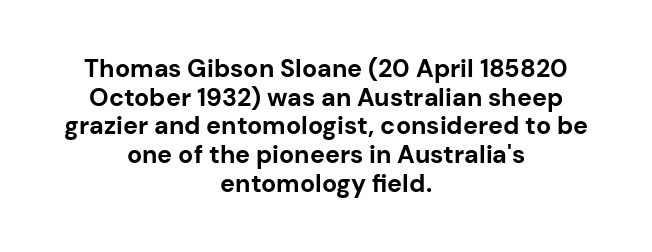
The image shows 25 px bold type, upright; set centered, tight line spacing (1.15x), normal letter spacing, not underlined.
